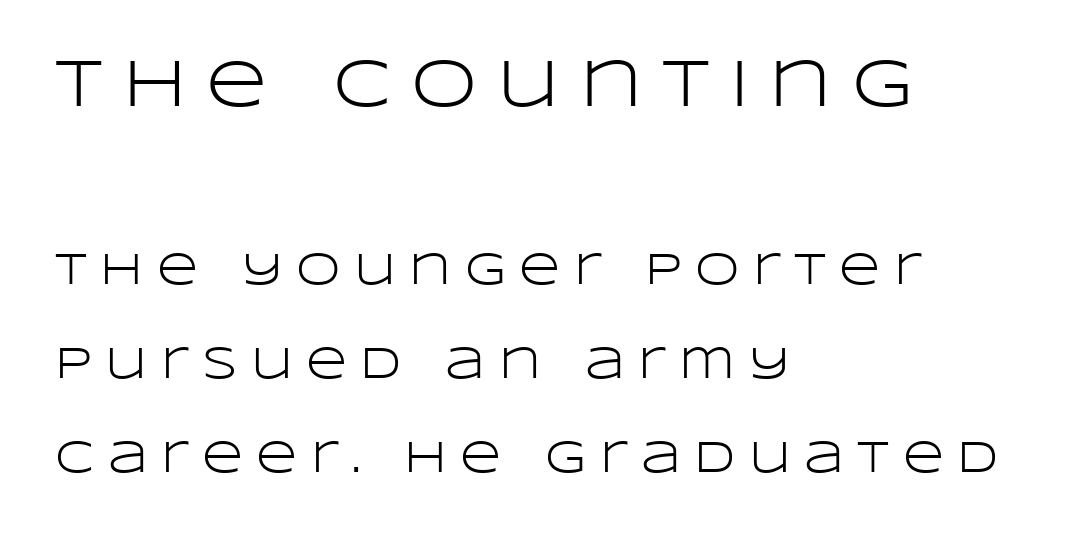
{"serif": "no", "italic": "no", "bold": "no", "weight": "light", "width": "wide", "stroke_contrast": "low", "x_height": "large", "monospaced": "no", "underline": "no", "align": "left", "line_spacing": "loose", "line_spacing_ratio": 2.09, "letter_spacing": "wide", "letter_spacing_em": 0.3, "larger_block": "first", "size_ratio": 1.49, "glyph_px": 67}
